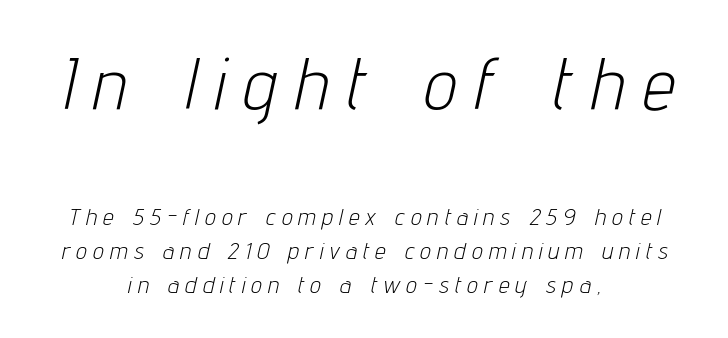
The image shows 73 px light, condensed type, italic (leaning right); set centered, normal line spacing (1.43x), unusually wide letter spacing (+0.27 em), not underlined; the first (top) block is 3.04x larger; low stroke contrast and a medium x-height.
